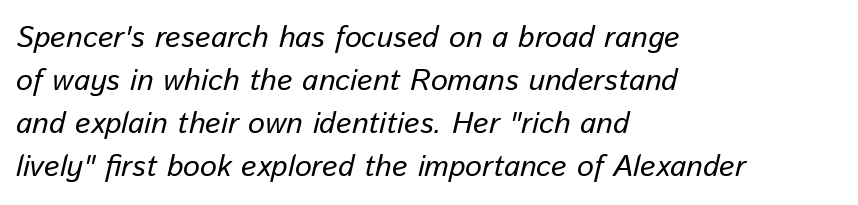
Q: Is the text bold? A: No.
Q: Is the text italic (slanted)? A: Yes, it leans right by about 13 degrees.
Q: Is the text underlined? A: No.
Q: How is the paragraph aligned? A: Left-aligned.
Q: Is the spacing between letters normal or unusually wide? A: Normal.
Q: Is the spacing between lines tight, normal or loose? A: Normal.
Q: Width (condensed, normal, or wide)? A: Normal.
Q: Stroke contrast? A: Low.
Q: x-height? A: Medium.
Q: Monospaced? A: No.
